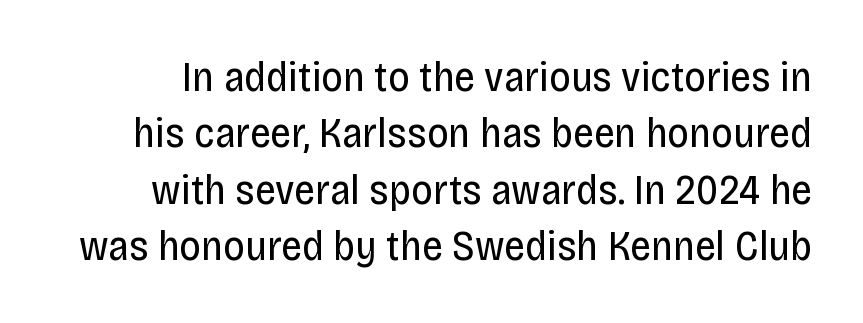
Q: Is the text bold? A: No.
Q: Is the text italic (slanted)? A: No, it is upright.
Q: Is the typeface a serif or a sans-serif typeface? A: Sans-serif.
Q: Is the text underlined? A: No.
Q: Is the spacing between letters normal or unusually wide? A: Normal.
Q: Is the spacing between lines tight, normal or loose? A: Normal.
Q: Width (condensed, normal, or wide)? A: Condensed.
Q: Stroke contrast? A: Low.
Q: x-height? A: Large.
Q: Monospaced? A: No.
